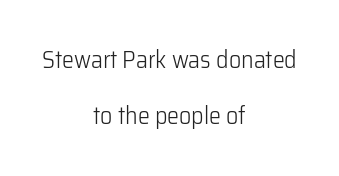
{"italic": "no", "bold": "no", "underline": "no", "align": "center", "line_spacing": "loose", "line_spacing_ratio": 2.35, "letter_spacing": "normal", "letter_spacing_em": 0.0, "glyph_px": 24}
